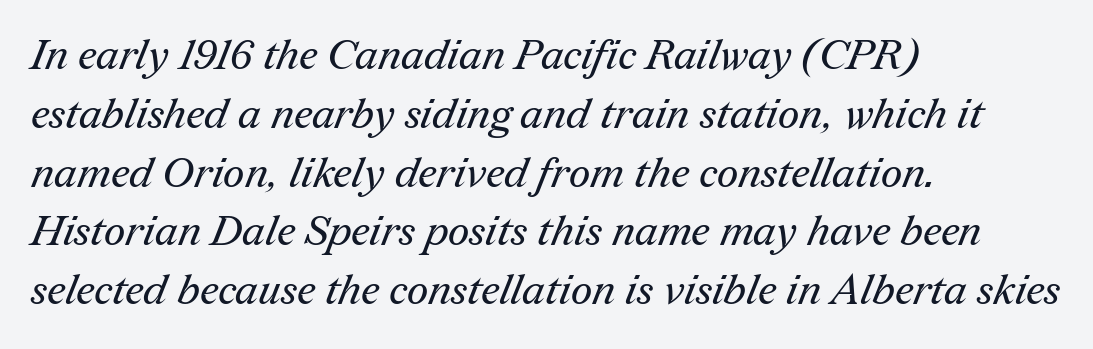
The image shows 42 px regular-weight serif type; set left-aligned, normal line spacing (1.4x), normal letter spacing, not underlined; medium stroke contrast and a medium x-height.
